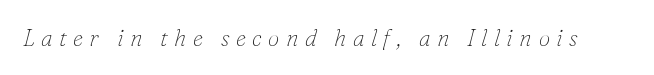
Style check: oblique. Quick note: underline off. Letters have the restrained weight of plain body copy at most. There is plenty of visible air inserted between adjacent glyphs.
